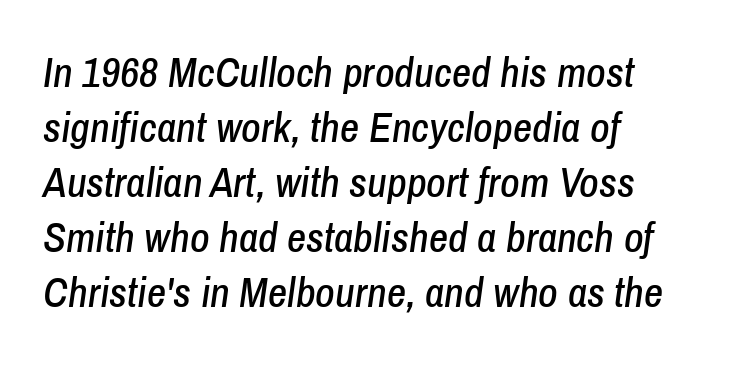
Visually the block forms a straight wall on the left and a jagged coastline on the right. Reading down the column, the eye jumps a familiar distance to each next line. Is the letter spacing exaggerated? No — it looks like the ordinary default. The letters advance in unequal steps, a hallmark of proportional type. Underline: absent.
